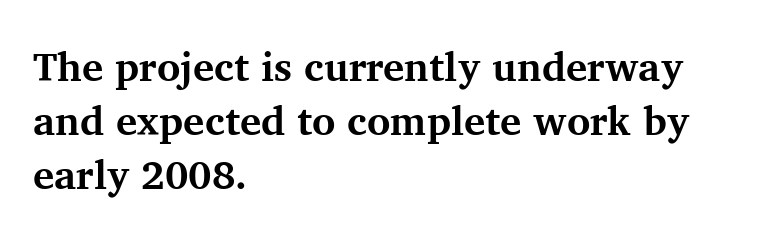
Q: Is the text bold? A: Yes.
Q: Is the text italic (slanted)? A: No, it is upright.
Q: Is the typeface a serif or a sans-serif typeface? A: Serif.
Q: Is the text underlined? A: No.
Q: How is the paragraph aligned? A: Left-aligned.
Q: Is the spacing between letters normal or unusually wide? A: Normal.
Q: Is the spacing between lines tight, normal or loose? A: Normal.
Q: Width (condensed, normal, or wide)? A: Normal.
Q: Stroke contrast? A: Medium.
Q: x-height? A: Medium.
Q: Monospaced? A: No.
